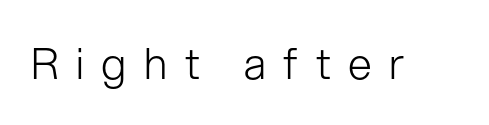
Students, note that the glyphs here are deliberately spaced far apart. The lettering stays uniformly vertical, giving the passage a roman look. The letters look calm and open, with moderate or lighter stems. The string is rendered with underlining switched off.
